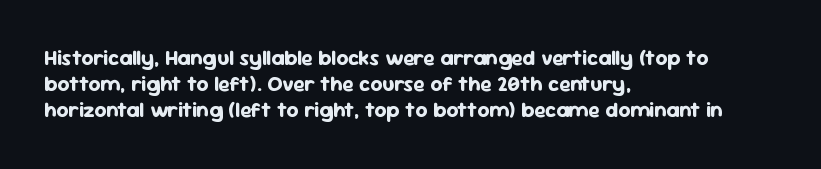
Q: Is the text bold? A: Yes.
Q: Is the text italic (slanted)? A: No, it is upright.
Q: Is the text underlined? A: No.
Q: How is the paragraph aligned? A: Left-aligned.
Q: Is the spacing between letters normal or unusually wide? A: Normal.
